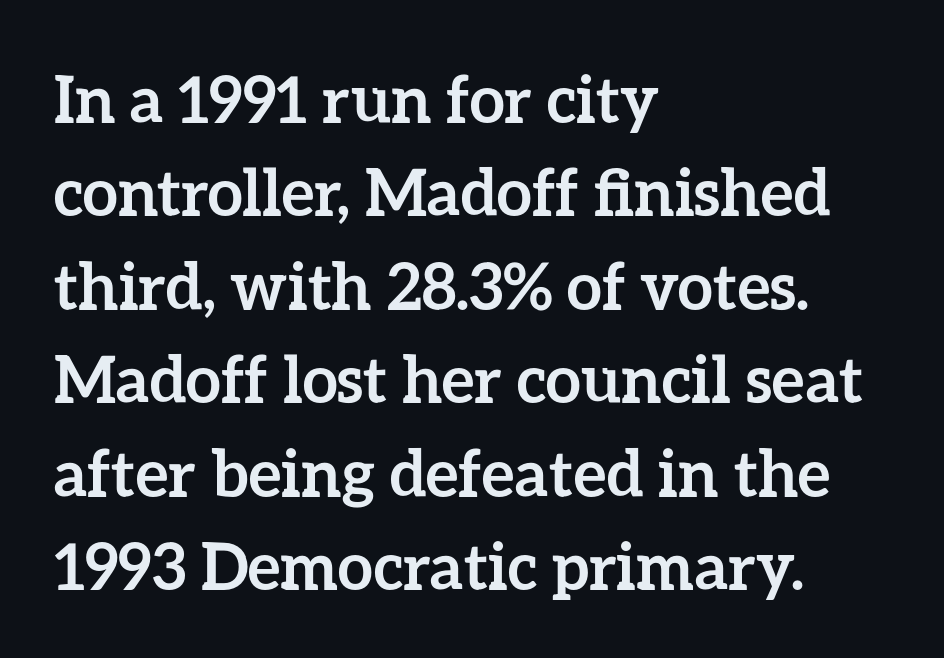
{"italic": "no", "bold": "yes", "weight": "semibold", "width": "normal", "stroke_contrast": "low", "x_height": "medium", "monospaced": "no", "underline": "no", "align": "left", "line_spacing": "normal", "line_spacing_ratio": 1.46, "letter_spacing": "normal", "letter_spacing_em": 0.0, "glyph_px": 64}
